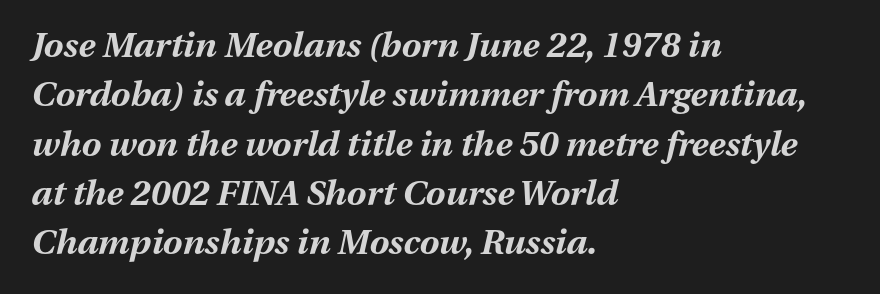
{"italic": "yes", "lean": "right", "slant_degrees": 13, "bold": "yes", "weight": "bold", "width": "normal", "stroke_contrast": "medium", "x_height": "medium", "monospaced": "no", "underline": "no", "align": "left", "line_spacing": "normal", "line_spacing_ratio": 1.41, "letter_spacing": "normal", "letter_spacing_em": 0.0, "glyph_px": 35}
